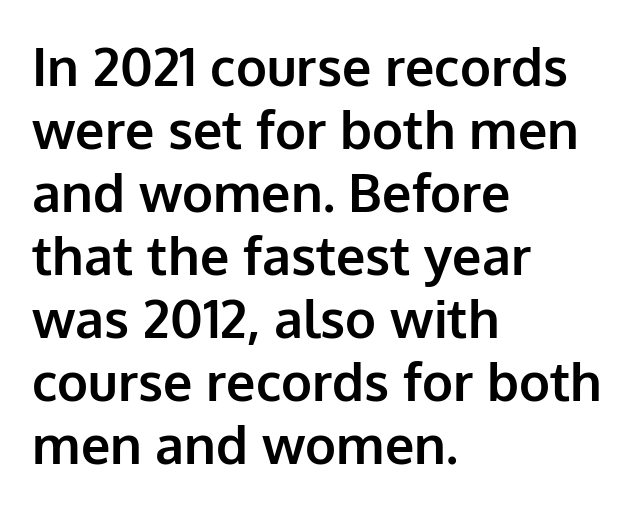
Q: Is the text bold? A: Yes.
Q: Is the text italic (slanted)? A: No, it is upright.
Q: Is the typeface a serif or a sans-serif typeface? A: Sans-serif.
Q: Is the text underlined? A: No.
Q: How is the paragraph aligned? A: Left-aligned.
Q: Is the spacing between letters normal or unusually wide? A: Normal.
Q: Width (condensed, normal, or wide)? A: Normal.
Q: Stroke contrast? A: Low.
Q: x-height? A: Medium.
Q: Monospaced? A: No.
